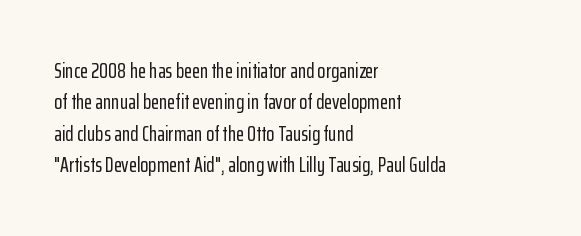
{"italic": "no", "underline": "no", "align": "left", "line_spacing": "normal", "line_spacing_ratio": 1.49, "letter_spacing": "normal", "letter_spacing_em": 0.0, "glyph_px": 21}
